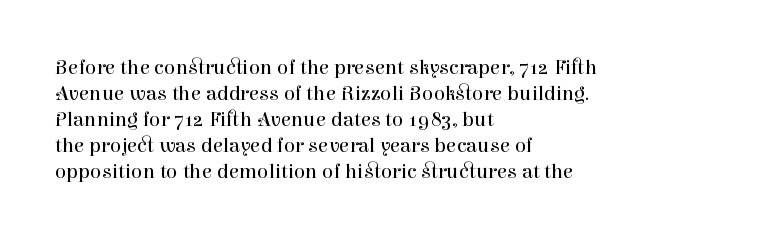
Q: Is the text bold? A: No.
Q: Is the text italic (slanted)? A: No, it is upright.
Q: Is the text underlined? A: No.
Q: How is the paragraph aligned? A: Left-aligned.
Q: Is the spacing between letters normal or unusually wide? A: Normal.
